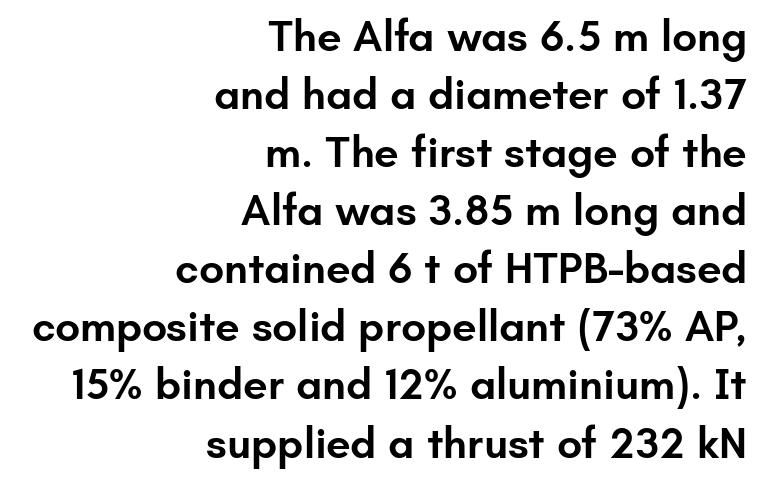
{"serif": "no", "italic": "no", "bold": "semi", "weight": "semibold", "width": "normal", "stroke_contrast": "low", "x_height": "small", "monospaced": "no", "underline": "no", "align": "right", "line_spacing": "normal", "line_spacing_ratio": 1.32, "letter_spacing": "normal", "letter_spacing_em": 0.0, "glyph_px": 44}
